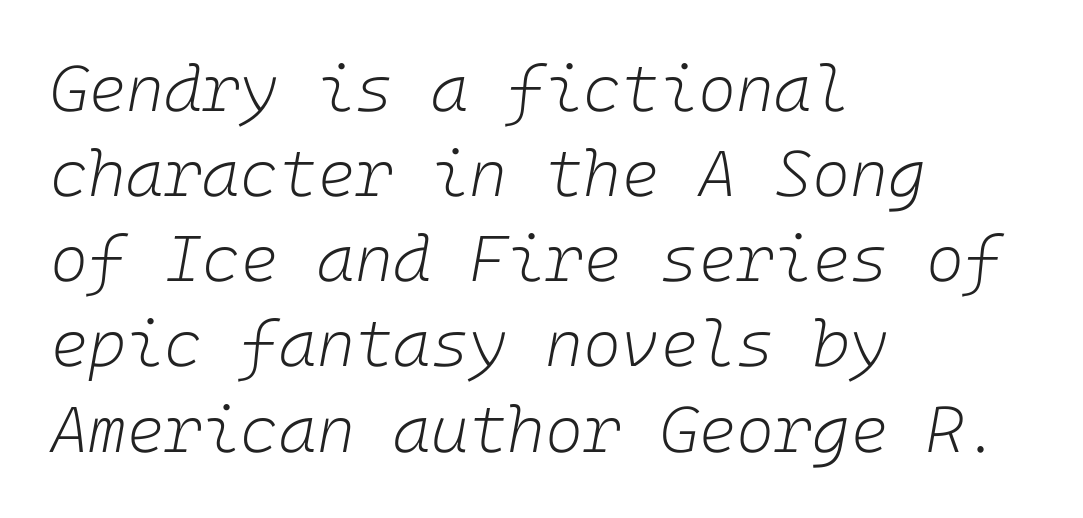
Q: Is the text bold? A: No.
Q: Is the text italic (slanted)? A: Yes, it leans right by about 10 degrees.
Q: Is the text underlined? A: No.
Q: How is the paragraph aligned? A: Left-aligned.
Q: Is the spacing between letters normal or unusually wide? A: Normal.
Q: Is the spacing between lines tight, normal or loose? A: Normal.
Q: Width (condensed, normal, or wide)? A: Normal.
Q: Stroke contrast? A: Low.
Q: x-height? A: Medium.
